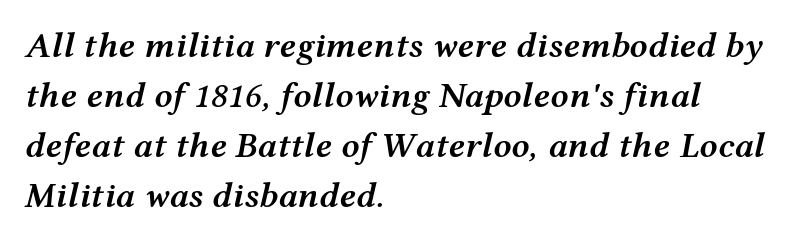
Q: Is the text bold? A: Semi-bold.
Q: Is the text italic (slanted)? A: Yes, it leans right by about 12 degrees.
Q: Is the text underlined? A: No.
Q: How is the paragraph aligned? A: Left-aligned.
Q: Is the spacing between letters normal or unusually wide? A: Normal.
Q: Is the spacing between lines tight, normal or loose? A: Normal.
Q: Width (condensed, normal, or wide)? A: Wide.
Q: Stroke contrast? A: Medium.
Q: x-height? A: Medium.
Q: Monospaced? A: No.
